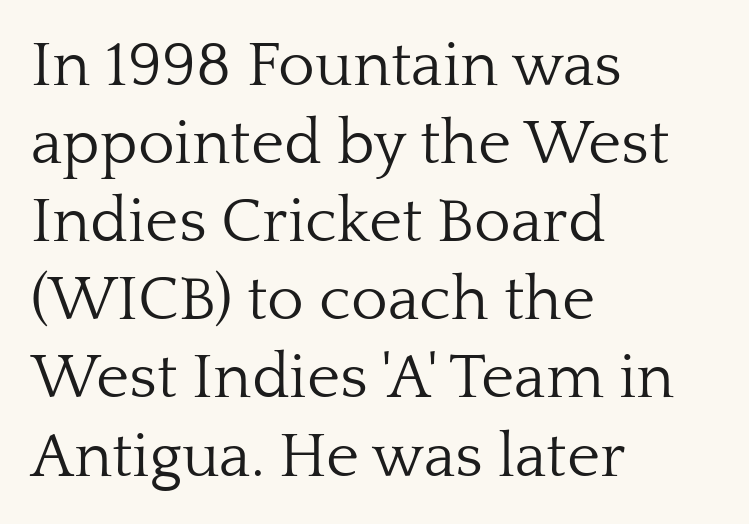
{"serif": "yes", "italic": "no", "bold": "no", "weight": "light", "width": "normal", "stroke_contrast": "low", "x_height": "medium", "monospaced": "no", "underline": "no", "align": "left", "line_spacing_ratio": 1.24, "letter_spacing": "normal", "letter_spacing_em": 0.0, "glyph_px": 63}
